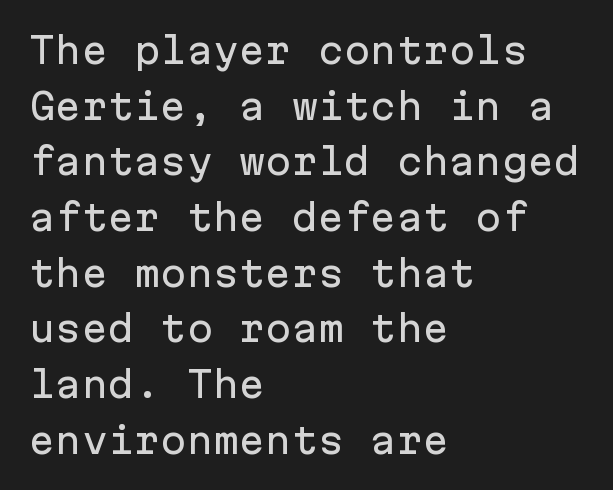
Q: Is the text italic (slanted)? A: No, it is upright.
Q: Is the typeface a serif or a sans-serif typeface? A: Sans-serif.
Q: Is the text underlined? A: No.
Q: How is the paragraph aligned? A: Left-aligned.
Q: Is the spacing between letters normal or unusually wide? A: Normal.
Q: Is the spacing between lines tight, normal or loose? A: Normal.
Q: Width (condensed, normal, or wide)? A: Normal.
Q: Stroke contrast? A: Low.
Q: x-height? A: Medium.
Q: Monospaced? A: Yes.
